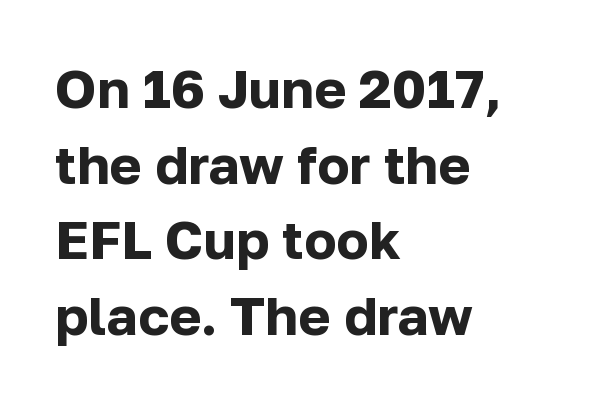
Q: Is the text bold? A: Yes.
Q: Is the text italic (slanted)? A: No, it is upright.
Q: Is the typeface a serif or a sans-serif typeface? A: Sans-serif.
Q: Is the text underlined? A: No.
Q: How is the paragraph aligned? A: Left-aligned.
Q: Is the spacing between letters normal or unusually wide? A: Normal.
Q: Is the spacing between lines tight, normal or loose? A: Normal.
Q: Width (condensed, normal, or wide)? A: Normal.
Q: Stroke contrast? A: Low.
Q: x-height? A: Medium.
Q: Monospaced? A: No.
